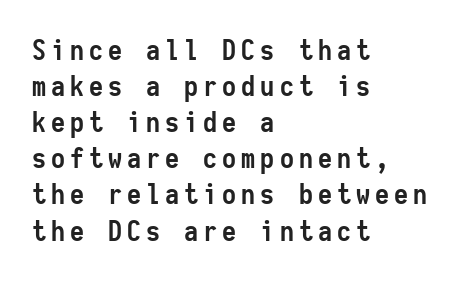
Which margin do the lines hug? The left one — the right edge is uneven. Spacing verdict: monospaced, one width for all characters. Leading: standard. Stroke thickness is high; the sample reads as a true bold. A clean baseline with only descenders dipping below it.
